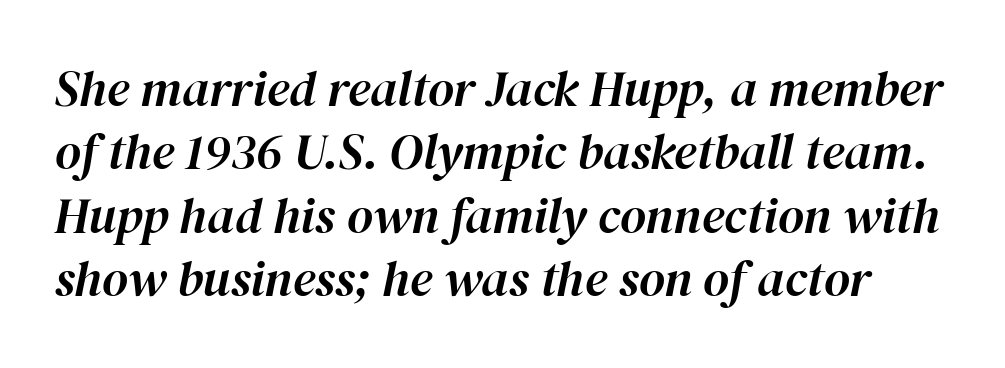
The image shows 50 px text type, italic (leaning right); set normal line spacing (1.27x), normal letter spacing, not underlined; high stroke contrast and a medium x-height.
